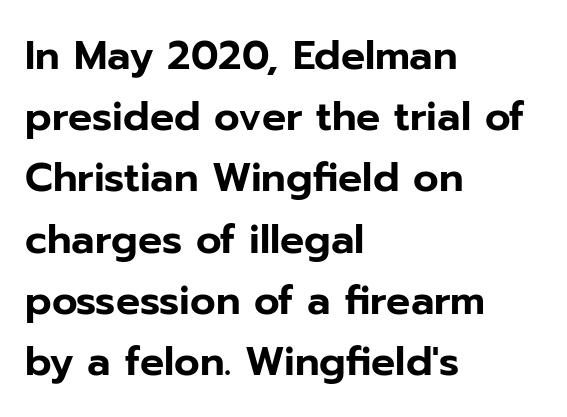
The image shows 40 px sans-serif type, upright; set left-aligned, normal line spacing (1.53x), normal letter spacing, not underlined; low stroke contrast and a medium x-height.
